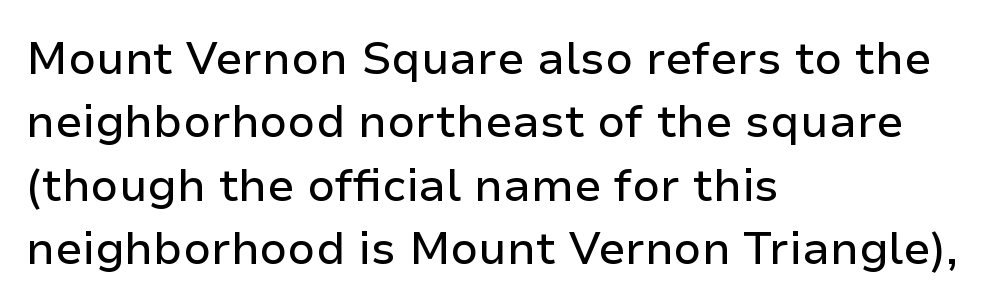
The image shows 45 px sans-serif type, upright; set left-aligned, normal line spacing (1.41x), normal letter spacing, not underlined; low stroke contrast and a medium x-height.
